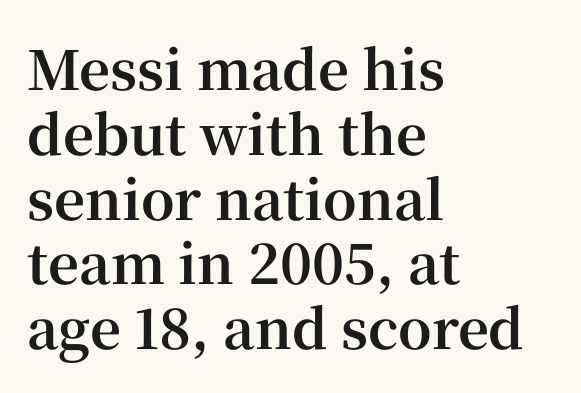
To sum up the face: it has serifs. The lines in this sample share a left origin and differ only in where they stop. The face used here is proportionally spaced, like ordinary book or web type. Underlining? Definitely not there. Is the letter spacing exaggerated? No — it looks like the ordinary default.
